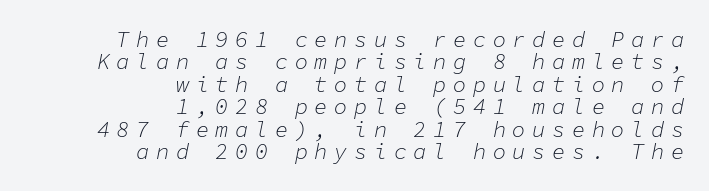
The image shows 22 px text type, italic (leaning right); set right-aligned, tight line spacing (1.02x), unusually wide letter spacing (+0.3 em), not underlined.
